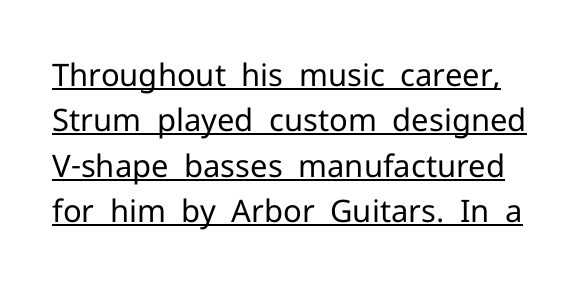
Q: Is the text bold? A: No.
Q: Is the text italic (slanted)? A: No, it is upright.
Q: Is the typeface a serif or a sans-serif typeface? A: Sans-serif.
Q: Is the text underlined? A: Yes.
Q: Is the spacing between letters normal or unusually wide? A: Normal.
Q: Is the spacing between lines tight, normal or loose? A: Normal.
Q: Width (condensed, normal, or wide)? A: Normal.
Q: Stroke contrast? A: Low.
Q: x-height? A: Medium.
Q: Monospaced? A: No.
